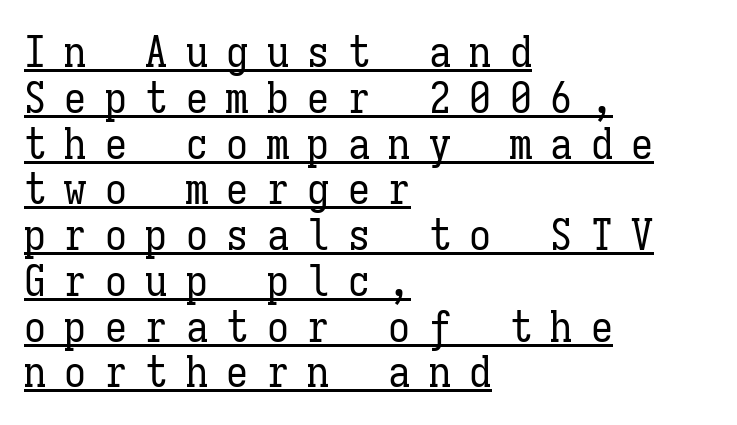
The characters are drawn with everyday or finer stroke widths. Beneath each row of characters lies a ruled line. Monospaced: the letters line up in strict vertical columns. Substantial extra tracking has been applied to these lines. Summary of vertical rhythm: compact, with narrow interline spacing.
